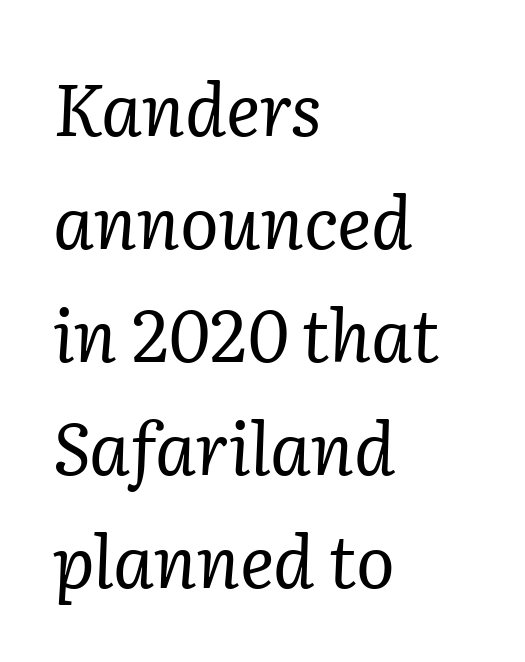
Q: Is the text bold? A: No.
Q: Is the text italic (slanted)? A: Yes, it leans right by about 2 degrees.
Q: Is the typeface a serif or a sans-serif typeface? A: Serif.
Q: Is the text underlined? A: No.
Q: How is the paragraph aligned? A: Left-aligned.
Q: Is the spacing between letters normal or unusually wide? A: Normal.
Q: Is the spacing between lines tight, normal or loose? A: Normal.
Q: Width (condensed, normal, or wide)? A: Normal.
Q: Stroke contrast? A: Low.
Q: x-height? A: Medium.
Q: Monospaced? A: No.
